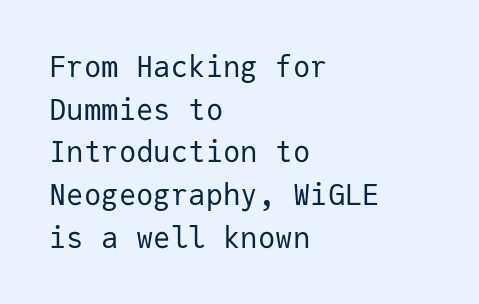
Q: Is the text bold? A: No.
Q: Is the text italic (slanted)? A: No, it is upright.
Q: Is the typeface a serif or a sans-serif typeface? A: Sans-serif.
Q: Is the text underlined? A: No.
Q: How is the paragraph aligned? A: Left-aligned.
Q: Is the spacing between letters normal or unusually wide? A: Normal.
Q: Is the spacing between lines tight, normal or loose? A: Normal.
Q: Width (condensed, normal, or wide)? A: Normal.
Q: Stroke contrast? A: Low.
Q: x-height? A: Medium.
Q: Monospaced? A: Yes.
